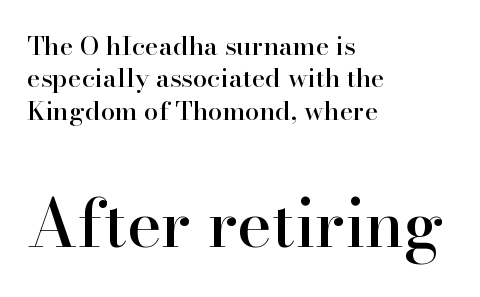
Q: Is the text italic (slanted)? A: No, it is upright.
Q: Is the typeface a serif or a sans-serif typeface? A: Serif.
Q: Is the text underlined? A: No.
Q: How is the paragraph aligned? A: Left-aligned.
Q: Is the spacing between letters normal or unusually wide? A: Normal.
Q: Is the spacing between lines tight, normal or loose? A: Normal.
Q: Which block of text is set in a larger size, the first (top) or the second (bottom)? A: The second (bottom) one.
Q: Width (condensed, normal, or wide)? A: Normal.
Q: Stroke contrast? A: High.
Q: x-height? A: Small.
Q: Monospaced? A: No.
